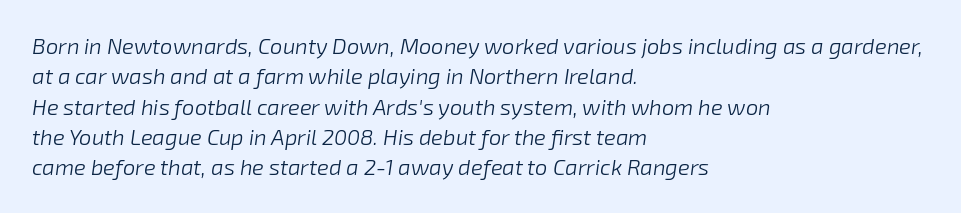
This is not heavy type; no bold has been used. The specimen omits any rule beneath the text block's lines. The rows are spaced the way most documents space them. This is oblique type, the kind used for emphasis or titles. The lines are quadded left.
